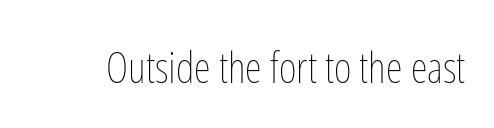
The image shows 43 px thin, condensed type, upright; set normal letter spacing, not underlined; low stroke contrast and a medium x-height.
